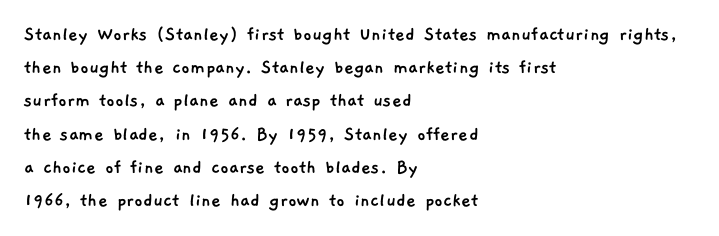
Decoration check: the copy has no underline. These lines are set flush left with a ragged right edge. A typesetter would call this leading conventional body-copy spacing. Caption: standard tracking, unaltered.
